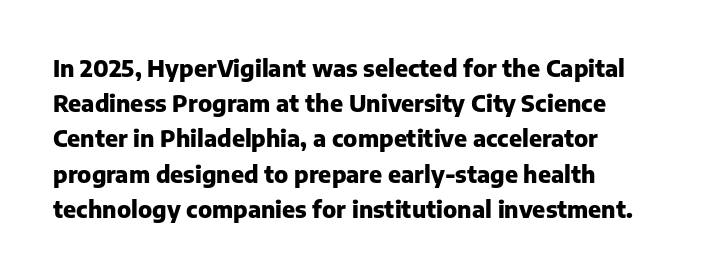
The image shows 23 px bold type, upright; set normal line spacing (1.53x), normal letter spacing, not underlined.
